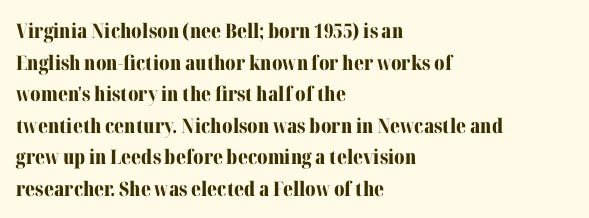
Q: Is the text bold? A: Yes.
Q: Is the text italic (slanted)? A: No, it is upright.
Q: Is the text underlined? A: No.
Q: How is the paragraph aligned? A: Left-aligned.
Q: Is the spacing between letters normal or unusually wide? A: Normal.
Q: Is the spacing between lines tight, normal or loose? A: Normal.
